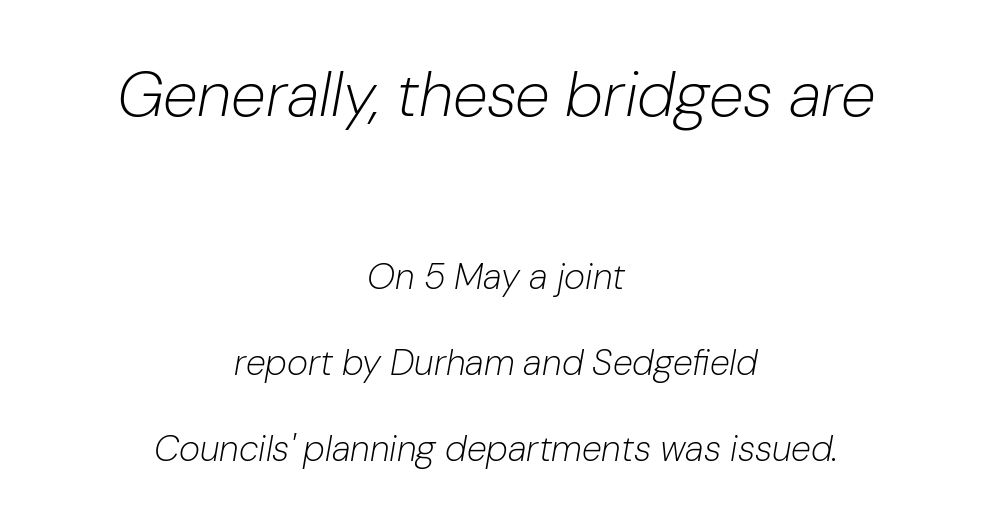
{"italic": "yes", "lean": "right", "slant_degrees": 10, "bold": "no", "weight": "light", "width": "normal", "stroke_contrast": "low", "x_height": "medium", "monospaced": "no", "underline": "no", "align": "center", "line_spacing": "loose", "line_spacing_ratio": 2.38, "letter_spacing": "normal", "letter_spacing_em": 0.0, "larger_block": "first", "size_ratio": 1.75, "glyph_px": 63}
